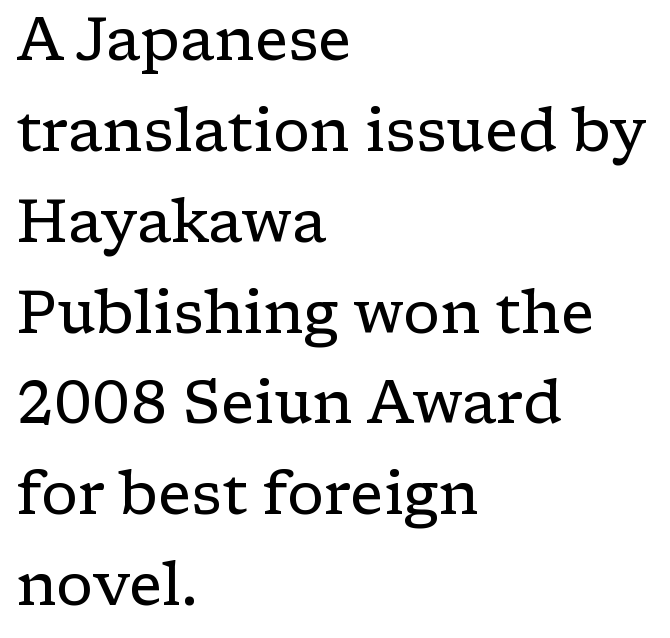
Q: Is the text bold? A: No.
Q: Is the text italic (slanted)? A: No, it is upright.
Q: Is the typeface a serif or a sans-serif typeface? A: Serif.
Q: Is the text underlined? A: No.
Q: How is the paragraph aligned? A: Left-aligned.
Q: Is the spacing between letters normal or unusually wide? A: Normal.
Q: Is the spacing between lines tight, normal or loose? A: Normal.
Q: Width (condensed, normal, or wide)? A: Wide.
Q: Stroke contrast? A: Low.
Q: x-height? A: Medium.
Q: Monospaced? A: No.
